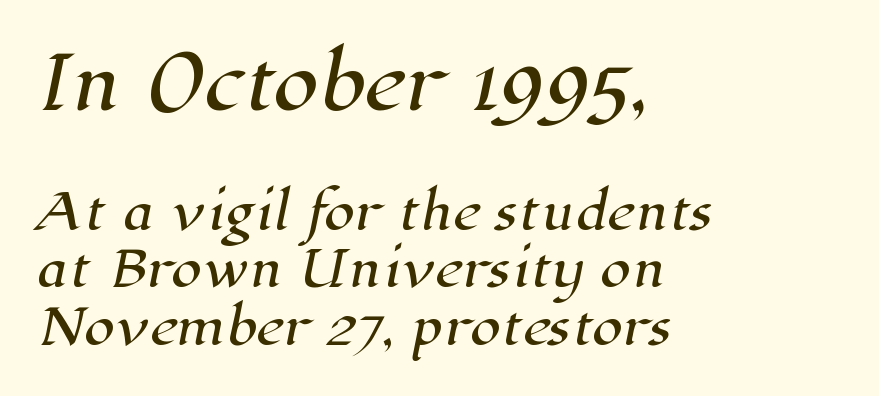
{"serif": "yes", "width": "normal", "stroke_contrast": "high", "x_height": "medium", "monospaced": "no", "underline": "no", "align": "left", "line_spacing_ratio": 1.18, "letter_spacing": "normal", "letter_spacing_em": 0.0, "larger_block": "first", "size_ratio": 1.49, "glyph_px": 73}
